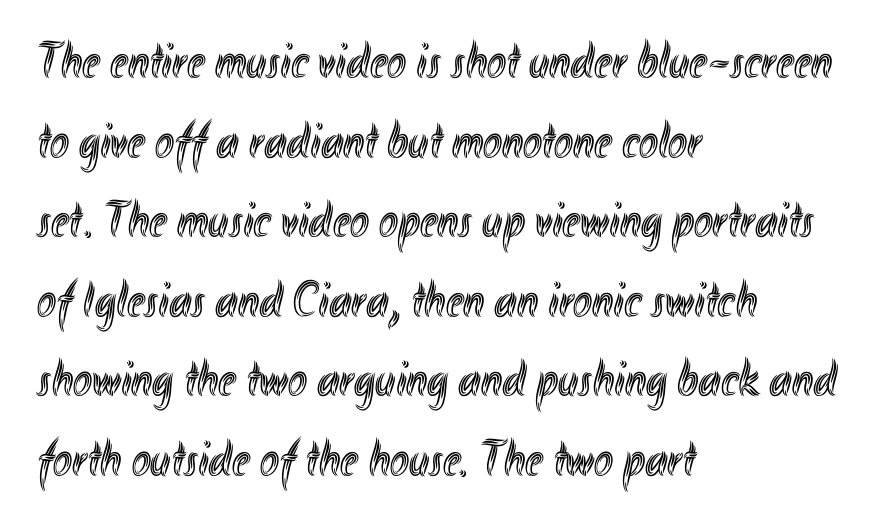
{"width": "condensed", "x_height": "small", "monospaced": "no", "underline": "no", "align": "left", "line_spacing": "normal", "line_spacing_ratio": 1.56, "letter_spacing": "normal", "letter_spacing_em": 0.0, "glyph_px": 51}
